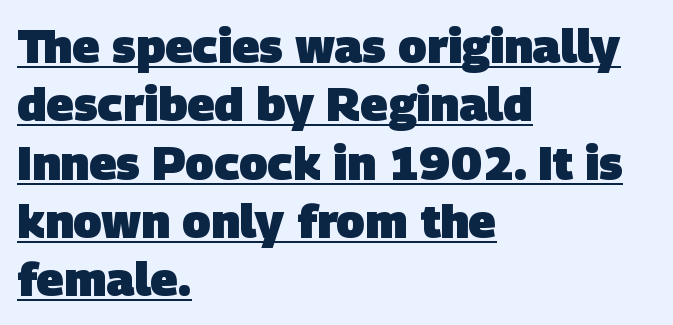
{"serif": "no", "bold": "yes", "weight": "heavy", "width": "normal", "stroke_contrast": "low", "x_height": "large", "monospaced": "no", "underline": "yes", "align": "left", "line_spacing_ratio": 1.24, "letter_spacing": "normal", "letter_spacing_em": 0.0, "glyph_px": 47}
